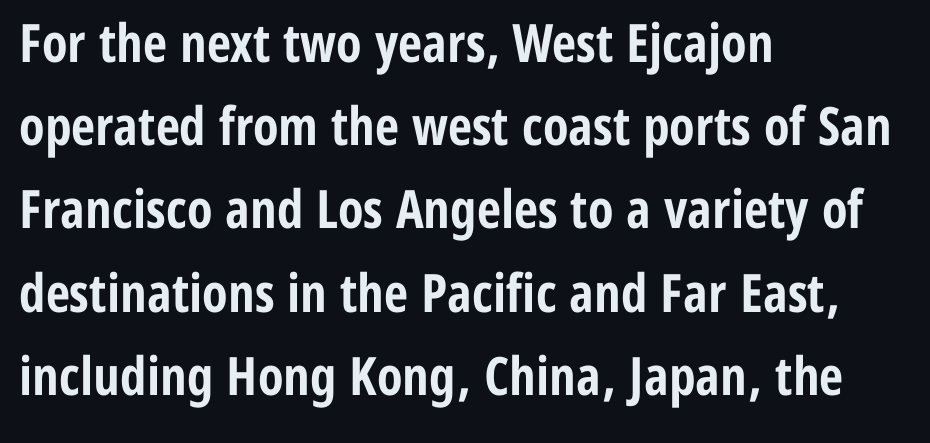
Is the block centered? No — it sits flush against the left margin. Standard letterfit; no display-style spreading of the glyphs. Looks like regular typesetting: each glyph gets only the width it needs. In terms of leading, this rendering sits right in the middle.
